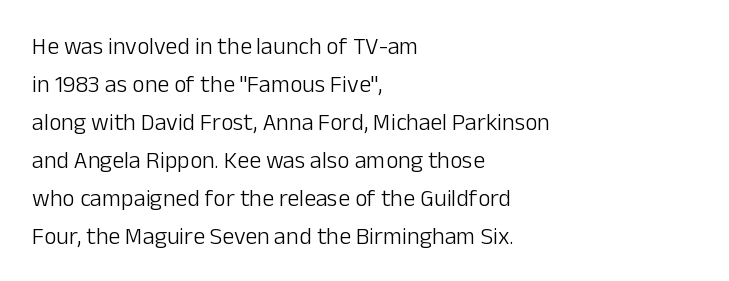
{"italic": "no", "bold": "no", "underline": "no", "align": "left", "line_spacing": "normal", "line_spacing_ratio": 1.58, "letter_spacing": "normal", "letter_spacing_em": 0.0, "glyph_px": 24}
